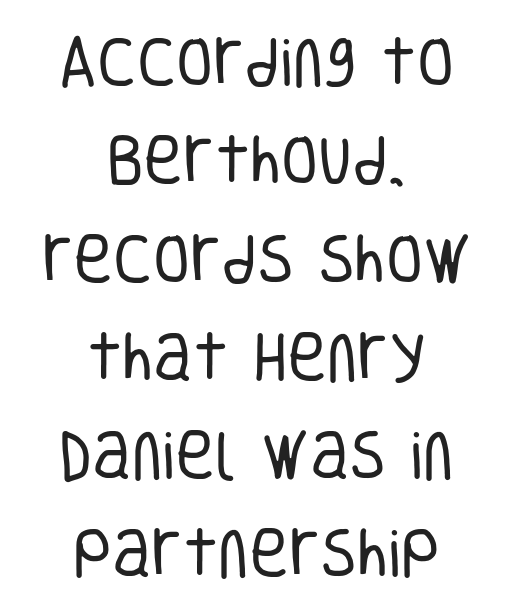
The image shows 54 px regular-weight, condensed sans-serif type, upright; set centered, line spacing 1.82x, normal letter spacing, not underlined; low stroke contrast and a large x-height.
